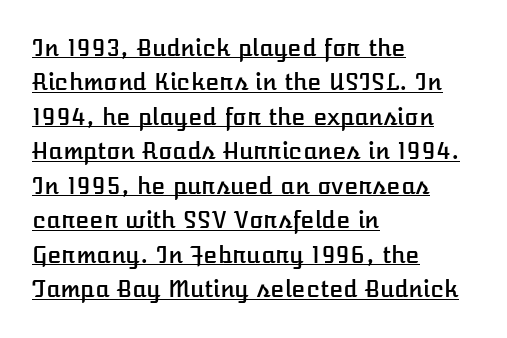
Q: Is the text italic (slanted)? A: No, it is upright.
Q: Is the text underlined? A: Yes.
Q: How is the paragraph aligned? A: Left-aligned.
Q: Is the spacing between letters normal or unusually wide? A: Normal.
Q: Is the spacing between lines tight, normal or loose? A: Normal.
